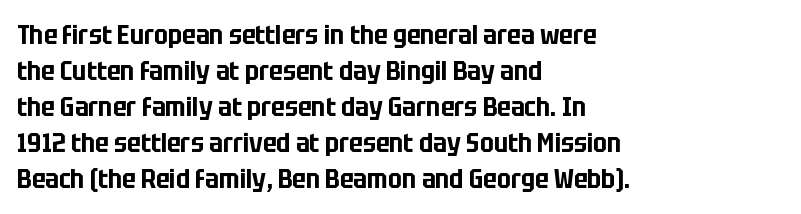
Vertically, the passage feels balanced, rows spaced as you'd expect. The face used here is rendered with its standard letterfit. The words here are not underlined. Posture: straight, roman, zero tilt.
